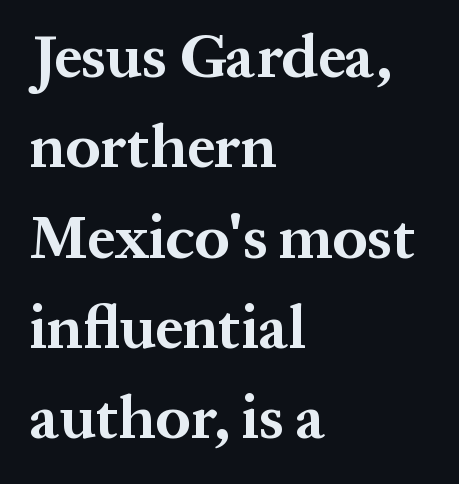
{"serif": "yes", "italic": "no", "bold": "yes", "weight": "bold", "width": "normal", "stroke_contrast": "medium", "x_height": "medium", "monospaced": "no", "underline": "no", "align": "left", "line_spacing": "normal", "line_spacing_ratio": 1.48, "letter_spacing": "normal", "letter_spacing_em": 0.0, "glyph_px": 61}
